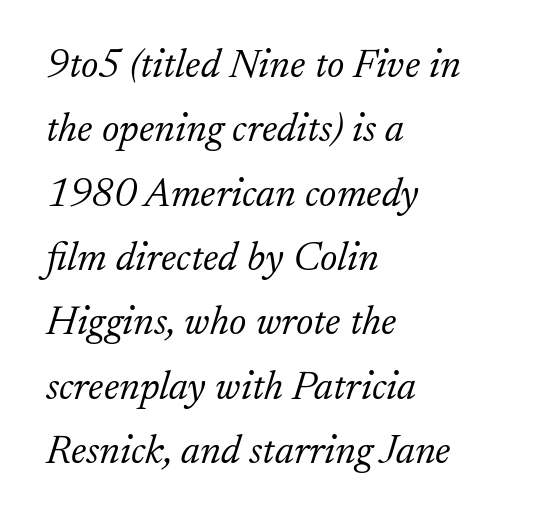
These lines are rendered in a variable-pitch font. The area under the type is left untouched. Successive baselines arrive at the customary interval. It's the slanting kind of type.
